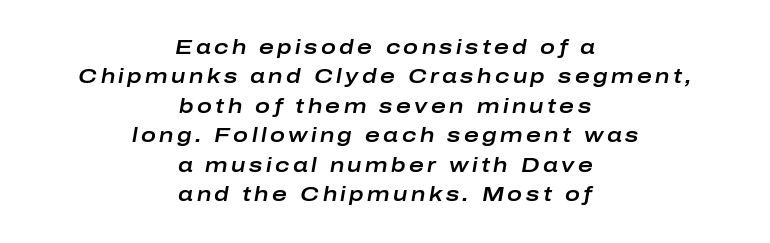
Q: Is the text italic (slanted)? A: Yes, it leans right by about 10 degrees.
Q: Is the text underlined? A: No.
Q: How is the paragraph aligned? A: Centered.
Q: Is the spacing between lines tight, normal or loose? A: Normal.
